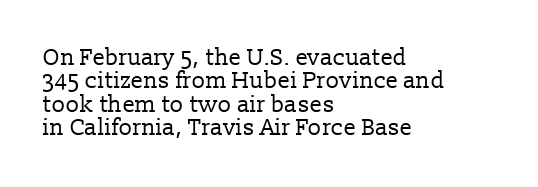
Q: Is the text bold? A: No.
Q: Is the text italic (slanted)? A: No, it is upright.
Q: Is the text underlined? A: No.
Q: How is the paragraph aligned? A: Left-aligned.
Q: Is the spacing between letters normal or unusually wide? A: Normal.
Q: Is the spacing between lines tight, normal or loose? A: Tight.
